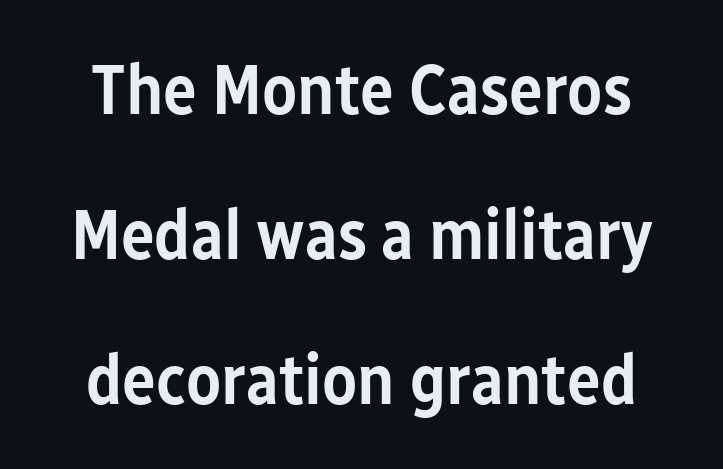
The image shows 71 px semibold, condensed sans-serif type, upright; set loose line spacing (2.04x), normal letter spacing, not underlined; low stroke contrast and a medium x-height.
